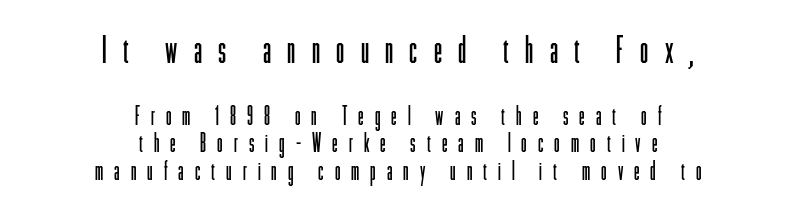
Q: Is the text bold? A: No.
Q: Is the text italic (slanted)? A: No, it is upright.
Q: Is the typeface a serif or a sans-serif typeface? A: Sans-serif.
Q: Is the text underlined? A: No.
Q: How is the paragraph aligned? A: Centered.
Q: Is the spacing between letters normal or unusually wide? A: Unusually wide.
Q: Is the spacing between lines tight, normal or loose? A: Tight.
Q: Which block of text is set in a larger size, the first (top) or the second (bottom)? A: The first (top) one.
Q: Width (condensed, normal, or wide)? A: Condensed.
Q: Stroke contrast? A: Low.
Q: x-height? A: Medium.
Q: Monospaced? A: No.
